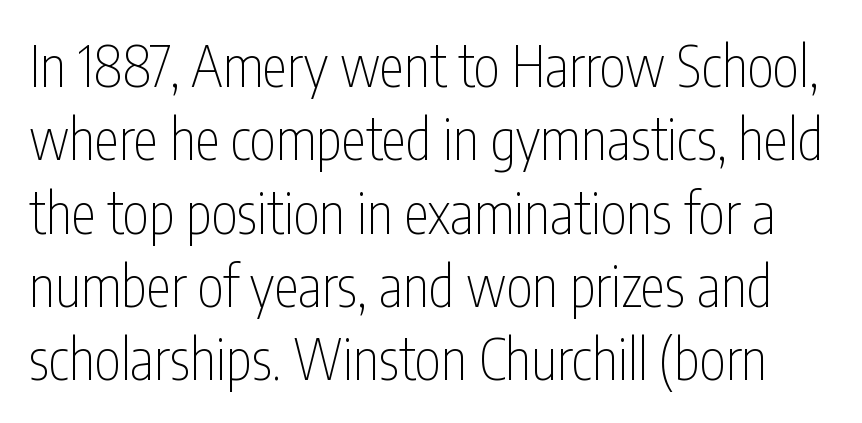
The vertical gap from one line to the next is medium. Compared with a typical body face, this is equally light or lighter still. No italicization has been applied; the sample stays upright. Looks like regular typesetting: each glyph gets only the width it needs. Nope, no serifs anywhere on these letters. The baseline area is clear.
